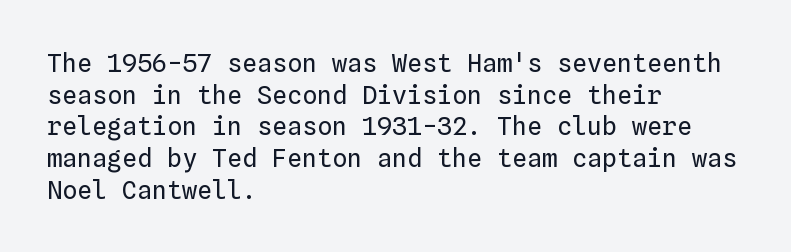
The image shows 25 px text type, upright; set left-aligned, normal line spacing (1.27x), normal letter spacing, not underlined.
